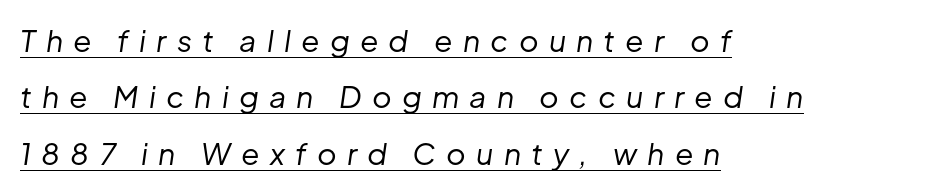
{"italic": "yes", "lean": "right", "slant_degrees": 8, "bold": "no", "weight": "regular", "width": "normal", "stroke_contrast": "low", "x_height": "medium", "monospaced": "no", "underline": "yes", "align": "left", "line_spacing_ratio": 1.88, "letter_spacing": "wide", "letter_spacing_em": 0.34, "glyph_px": 30}
